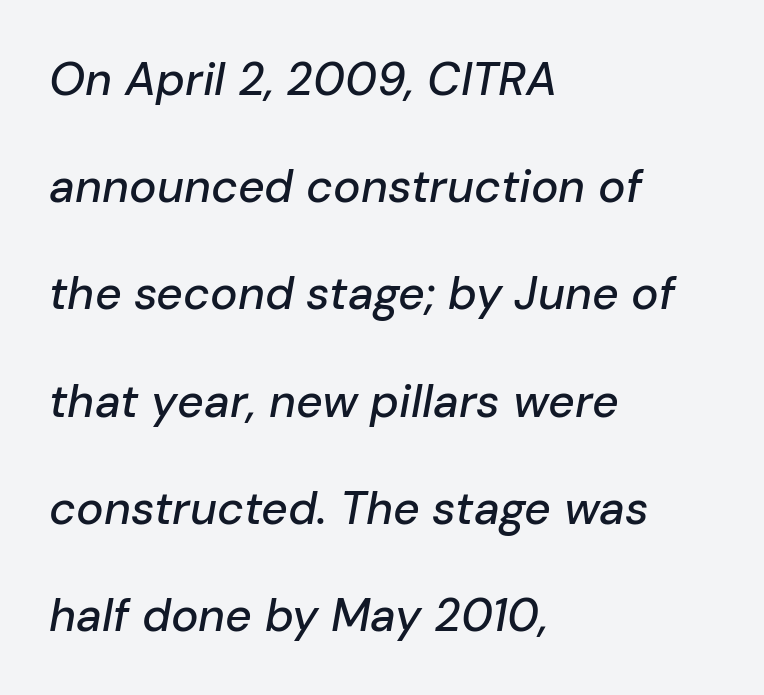
{"italic": "yes", "lean": "right", "slant_degrees": 10, "width": "normal", "stroke_contrast": "low", "x_height": "medium", "monospaced": "no", "underline": "no", "align": "left", "line_spacing": "loose", "line_spacing_ratio": 2.33, "letter_spacing": "normal", "letter_spacing_em": 0.0, "glyph_px": 46}
